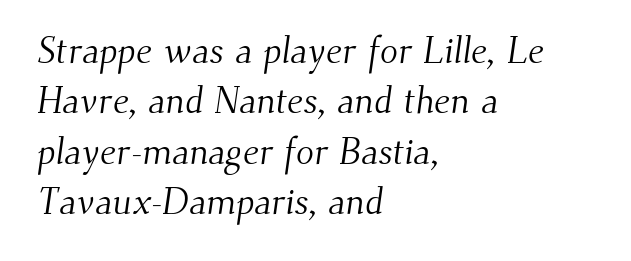
The image shows 37 px light serif type; set left-aligned, normal line spacing (1.36x), normal letter spacing, not underlined; medium stroke contrast and a small x-height.
